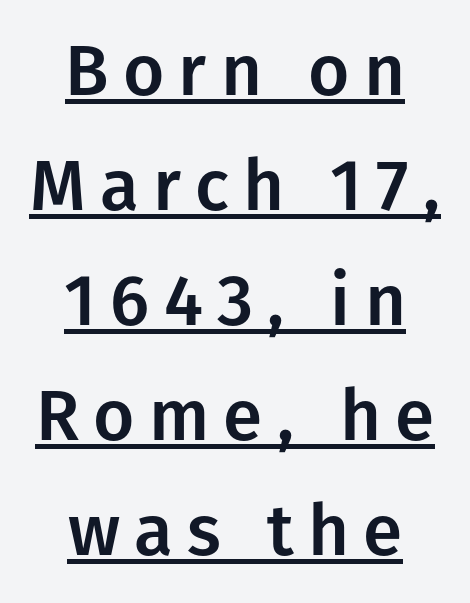
The image shows 71 px sans-serif type, upright; set centered, normal line spacing (1.62x), unusually wide letter spacing (+0.2 em), underlined; low stroke contrast and a medium x-height.
